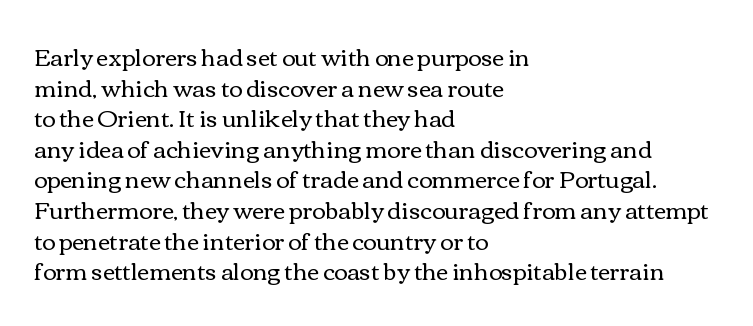
The image shows 23 px text type, upright; set left-aligned, normal line spacing (1.33x), normal letter spacing, not underlined.
